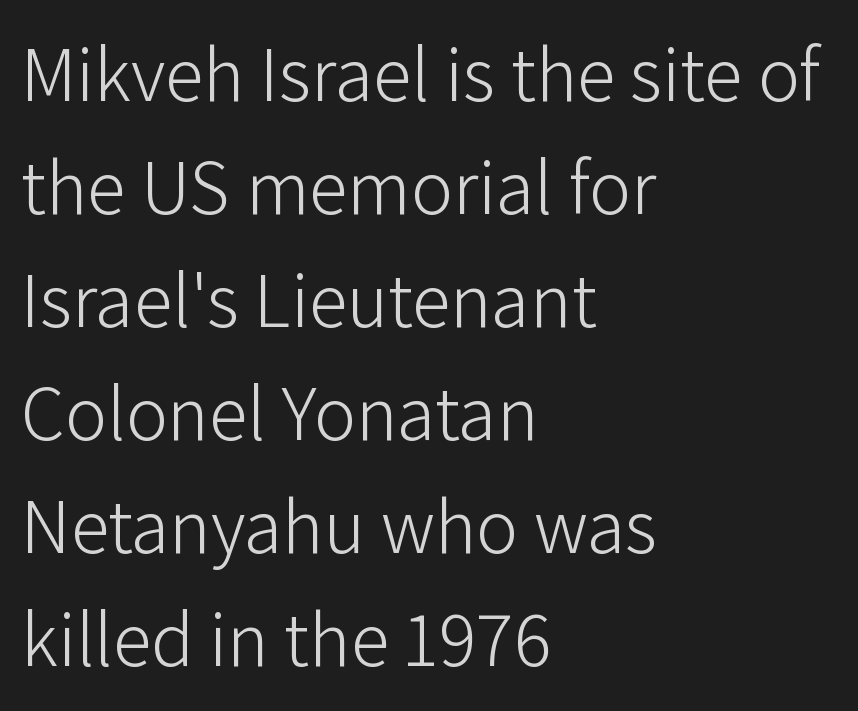
Q: Is the text bold? A: No.
Q: Is the text italic (slanted)? A: No, it is upright.
Q: Is the typeface a serif or a sans-serif typeface? A: Sans-serif.
Q: Is the text underlined? A: No.
Q: How is the paragraph aligned? A: Left-aligned.
Q: Is the spacing between letters normal or unusually wide? A: Normal.
Q: Is the spacing between lines tight, normal or loose? A: Normal.
Q: Width (condensed, normal, or wide)? A: Normal.
Q: Stroke contrast? A: Low.
Q: x-height? A: Medium.
Q: Monospaced? A: No.
